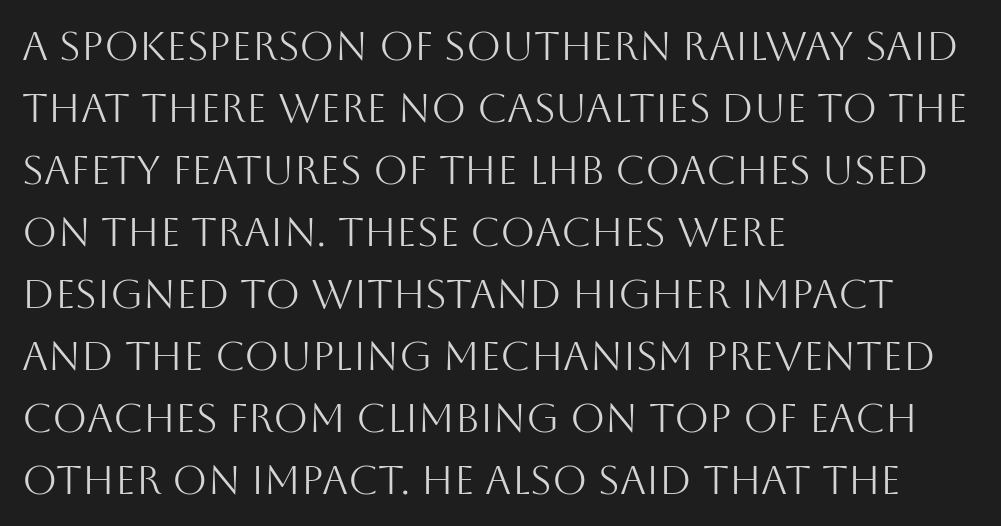
Q: Is the text bold? A: No.
Q: Is the text italic (slanted)? A: No, it is upright.
Q: Is the typeface a serif or a sans-serif typeface? A: Sans-serif.
Q: Is the text underlined? A: No.
Q: How is the paragraph aligned? A: Left-aligned.
Q: Is the spacing between letters normal or unusually wide? A: Normal.
Q: Is the spacing between lines tight, normal or loose? A: Normal.
Q: Width (condensed, normal, or wide)? A: Normal.
Q: Stroke contrast? A: Medium.
Q: x-height? A: Large.
Q: Monospaced? A: No.
